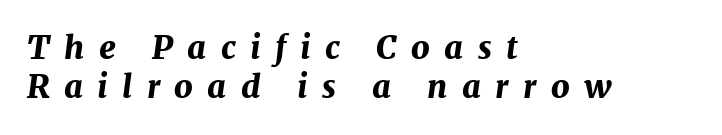
No word sits above an underline. These lines are rendered in a variable-pitch font. Glyph-to-glyph distance is far greater than everyday printed text. Pretty heavy lettering here — definitely bold.
